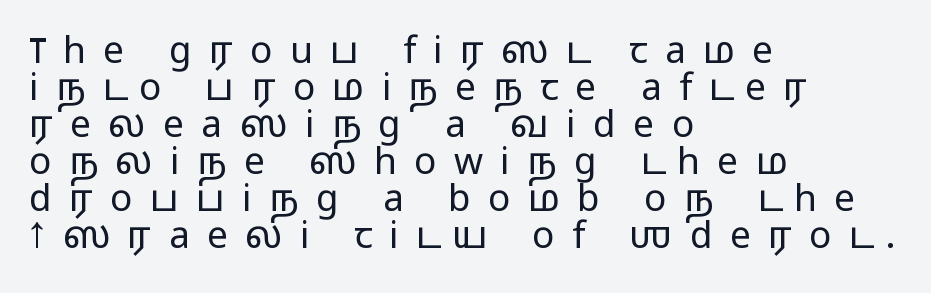
The letters stand upright; this is a roman face. The passage shown stacks its lines with hardly any gap. Decoration check: the copy has no underline. Varying glyph widths throughout — classic text-font behaviour.
